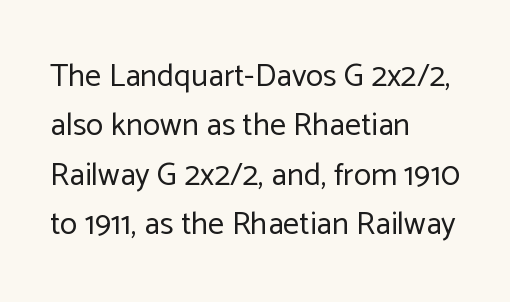
A quiet, ordinary-to-light weight characterises the typeface. These lines are rendered in a variable-pitch font. These lines keep a tight, regular rhythm from letter to letter. The characters display no serif detailing; their extremities are plain. Unlike italic type, these characters show no tilt at all.
